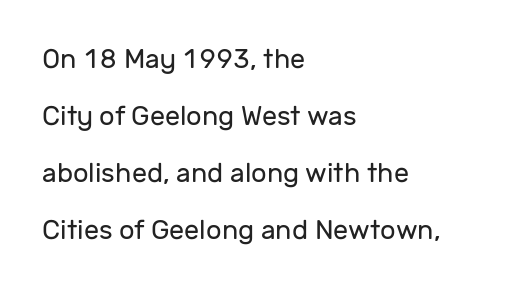
The image shows 27 px text type, upright; set left-aligned, loose line spacing (2.11x), normal letter spacing, not underlined.
